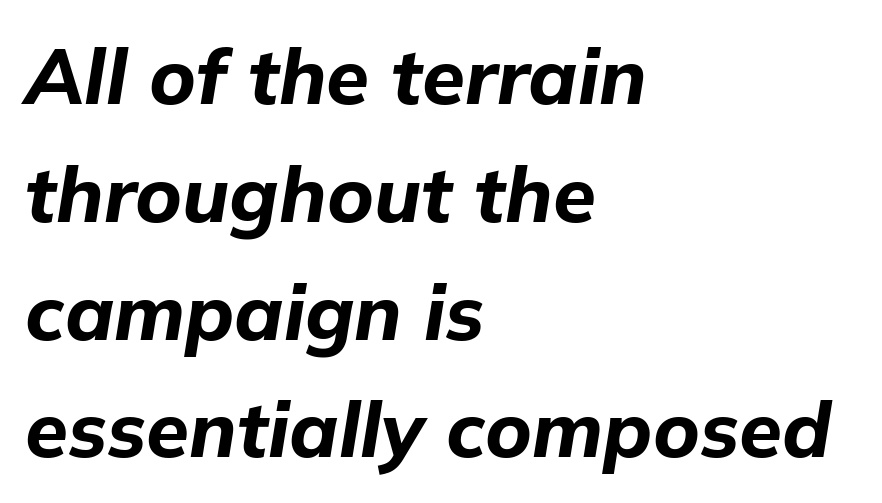
The gaps between neighbouring characters are ordinary and unremarkable. Descenders are the only things crossing below the line. A dark, heavy texture on the line: the type is bold. Notice how the stems are inclined rather than vertical — that's the hallmark of italics. Compared with a centered layout, this one pins lines to the left instead.
